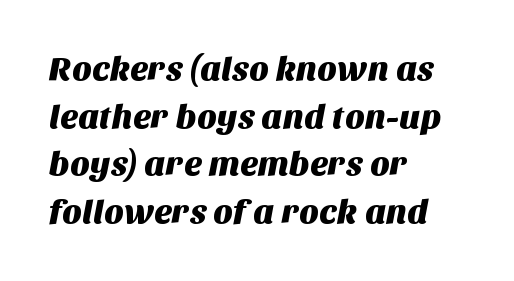
{"serif": "no", "width": "normal", "stroke_contrast": "medium", "x_height": "large", "monospaced": "no", "underline": "no", "align": "left", "line_spacing": "normal", "line_spacing_ratio": 1.4, "letter_spacing": "normal", "letter_spacing_em": 0.0, "glyph_px": 34}
